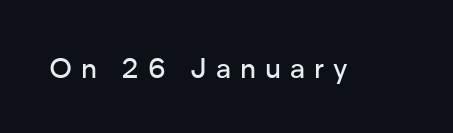
Q: Is the text italic (slanted)? A: No, it is upright.
Q: Is the typeface a serif or a sans-serif typeface? A: Sans-serif.
Q: Is the text underlined? A: No.
Q: Is the spacing between letters normal or unusually wide? A: Unusually wide.
Q: Width (condensed, normal, or wide)? A: Normal.
Q: Stroke contrast? A: Low.
Q: x-height? A: Medium.
Q: Monospaced? A: No.
